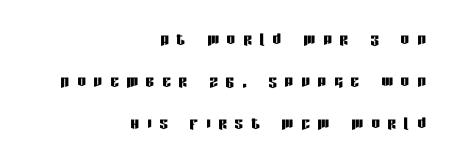
Q: Is the text italic (slanted)? A: No, it is upright.
Q: Is the text underlined? A: No.
Q: How is the paragraph aligned? A: Right-aligned.
Q: Is the spacing between letters normal or unusually wide? A: Unusually wide.
Q: Is the spacing between lines tight, normal or loose? A: Loose.
